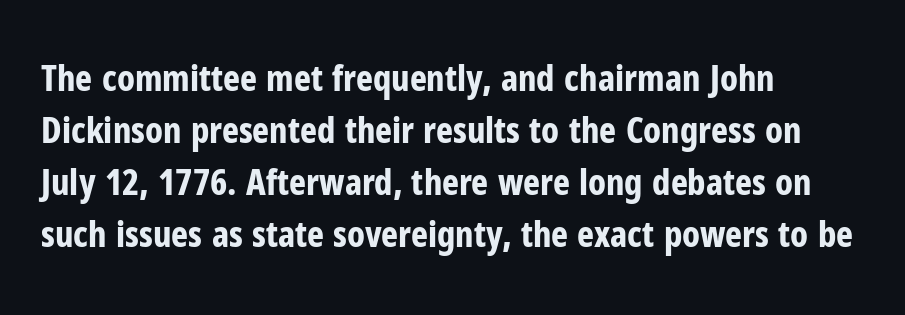
The image shows 36 px bold, condensed sans-serif type, upright; set left-aligned, normal line spacing (1.44x), normal letter spacing, not underlined; low stroke contrast and a medium x-height.
